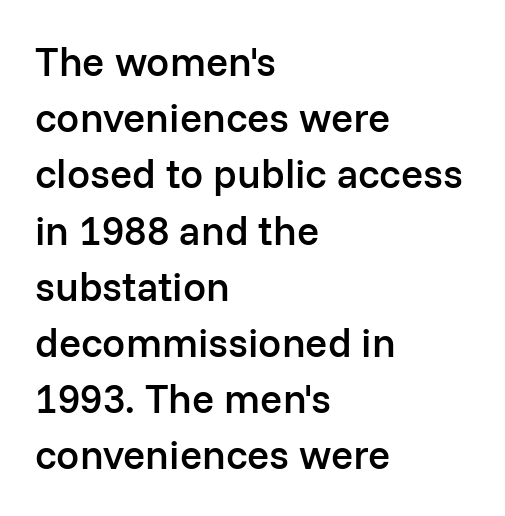
Q: Is the text bold? A: Semi-bold.
Q: Is the text italic (slanted)? A: No, it is upright.
Q: Is the typeface a serif or a sans-serif typeface? A: Sans-serif.
Q: Is the text underlined? A: No.
Q: How is the paragraph aligned? A: Left-aligned.
Q: Is the spacing between letters normal or unusually wide? A: Normal.
Q: Is the spacing between lines tight, normal or loose? A: Normal.
Q: Width (condensed, normal, or wide)? A: Normal.
Q: Stroke contrast? A: Low.
Q: x-height? A: Medium.
Q: Monospaced? A: No.
